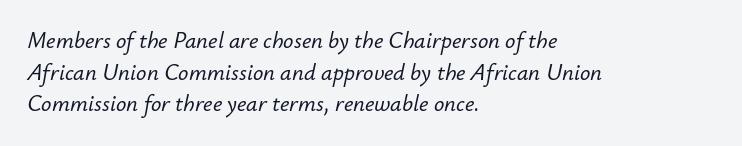
The image shows 23 px text type, italic (leaning right); set left-aligned, normal line spacing (1.38x), normal letter spacing, not underlined.
